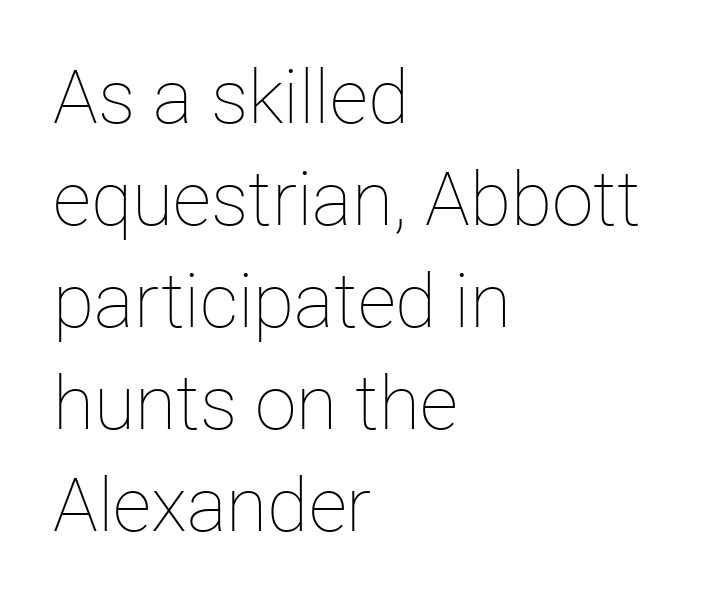
Horizontal bands of white between lines are of average thickness. These lines were composed using upright roman letters. Summary of weight: not heavy and not bold. The compositor pushed each line to the left boundary.
